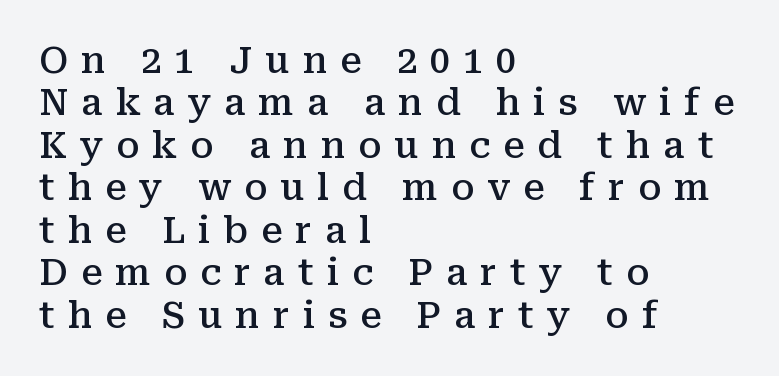
The lines are quadded left. The sample has been set in demibold, a notch under bold. Honestly, there is no underline to notice here at all. Posture: straight, roman, zero tilt. Look at the bottom of the vertical strokes: they flare into serifs here. Note the varied advance widths — an 'i' is clearly narrower than an 'm'.
